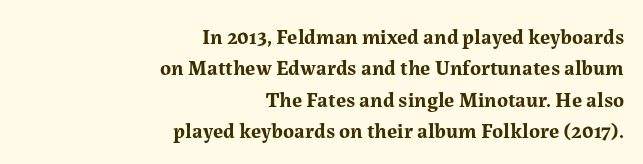
The baseline area is clear. Does extra space separate the letters? No, they use regular spacing. These lines carry a lot of weight — the face is fully bold. Where is the straight margin? On the right.
